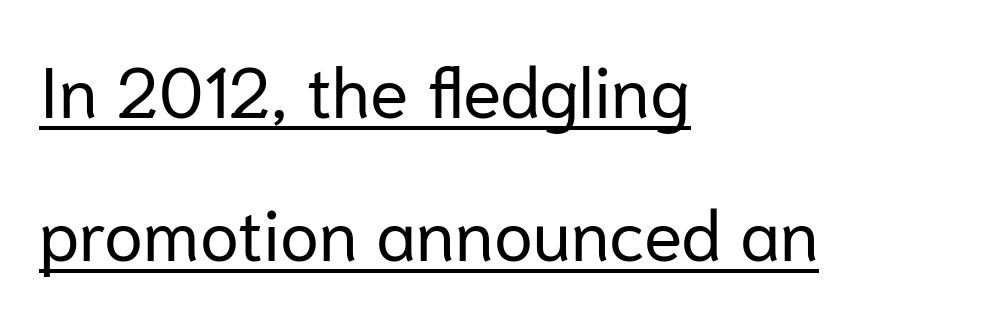
Q: Is the text bold? A: No.
Q: Is the text italic (slanted)? A: No, it is upright.
Q: Is the typeface a serif or a sans-serif typeface? A: Sans-serif.
Q: Is the text underlined? A: Yes.
Q: How is the paragraph aligned? A: Left-aligned.
Q: Is the spacing between letters normal or unusually wide? A: Normal.
Q: Is the spacing between lines tight, normal or loose? A: Loose.
Q: Width (condensed, normal, or wide)? A: Normal.
Q: Stroke contrast? A: Low.
Q: x-height? A: Medium.
Q: Monospaced? A: No.
